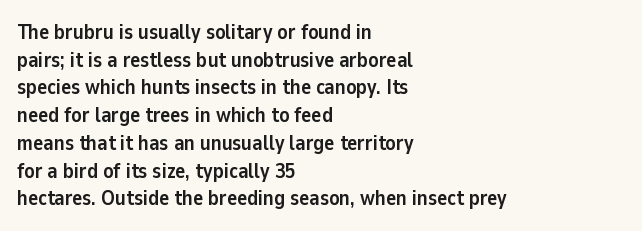
{"italic": "no", "bold": "yes", "underline": "no", "align": "left", "line_spacing": "normal", "line_spacing_ratio": 1.32, "letter_spacing": "normal", "letter_spacing_em": 0.0, "glyph_px": 21}
